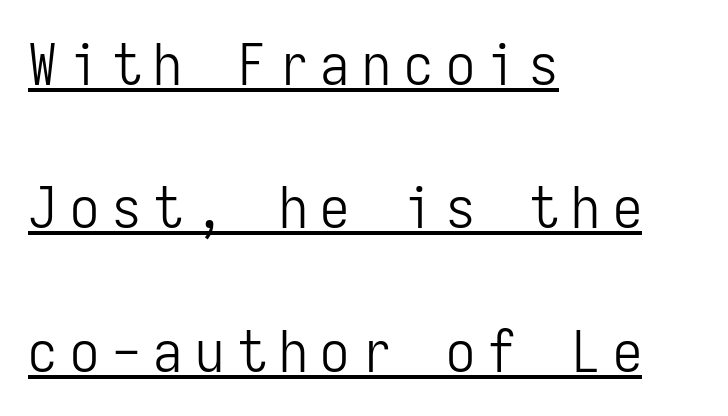
{"serif": "no", "italic": "no", "bold": "no", "weight": "light", "width": "condensed", "stroke_contrast": "low", "x_height": "medium", "monospaced": "yes", "underline": "yes", "align": "left", "line_spacing": "loose", "line_spacing_ratio": 2.47, "letter_spacing": "wide", "letter_spacing_em": 0.22, "glyph_px": 58}
